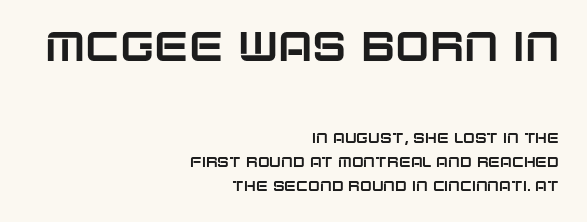
{"serif": "no", "italic": "no", "width": "normal", "stroke_contrast": "low", "x_height": "large", "monospaced": "no", "underline": "no", "align": "right", "line_spacing_ratio": 1.71, "letter_spacing": "normal", "letter_spacing_em": 0.0, "larger_block": "first", "size_ratio": 2.93, "glyph_px": 41}
